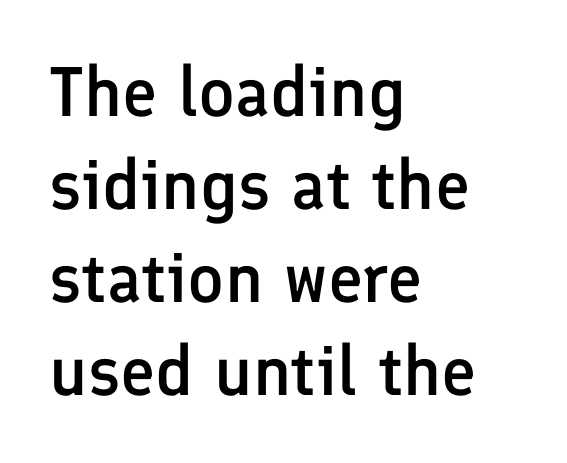
Decoration check: the copy has no underline. Characters remain perfectly vertical along every line. Note: no serifs on the glyphs. The rendering uses natural spacing where letterforms have individual widths. As a designer I'd log this as weight 600, semibold.
